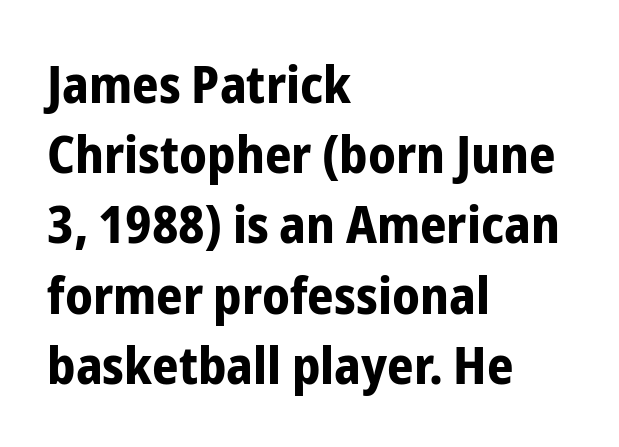
{"serif": "no", "italic": "no", "bold": "yes", "weight": "bold", "width": "condensed", "stroke_contrast": "low", "x_height": "medium", "monospaced": "no", "underline": "no", "align": "left", "line_spacing": "normal", "line_spacing_ratio": 1.35, "letter_spacing": "normal", "letter_spacing_em": 0.0, "glyph_px": 52}
